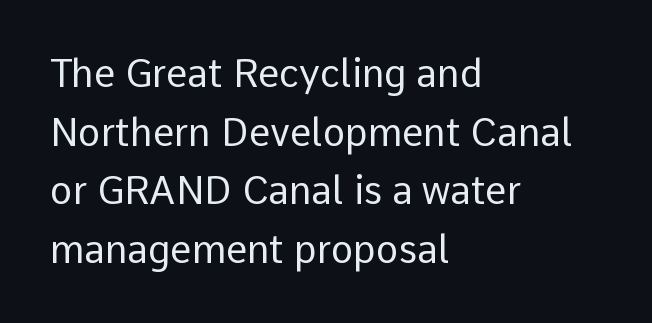
Q: Is the text bold? A: No.
Q: Is the text italic (slanted)? A: No, it is upright.
Q: Is the typeface a serif or a sans-serif typeface? A: Sans-serif.
Q: Is the text underlined? A: No.
Q: How is the paragraph aligned? A: Left-aligned.
Q: Is the spacing between letters normal or unusually wide? A: Normal.
Q: Is the spacing between lines tight, normal or loose? A: Normal.
Q: Width (condensed, normal, or wide)? A: Normal.
Q: Stroke contrast? A: Low.
Q: x-height? A: Medium.
Q: Monospaced? A: No.
